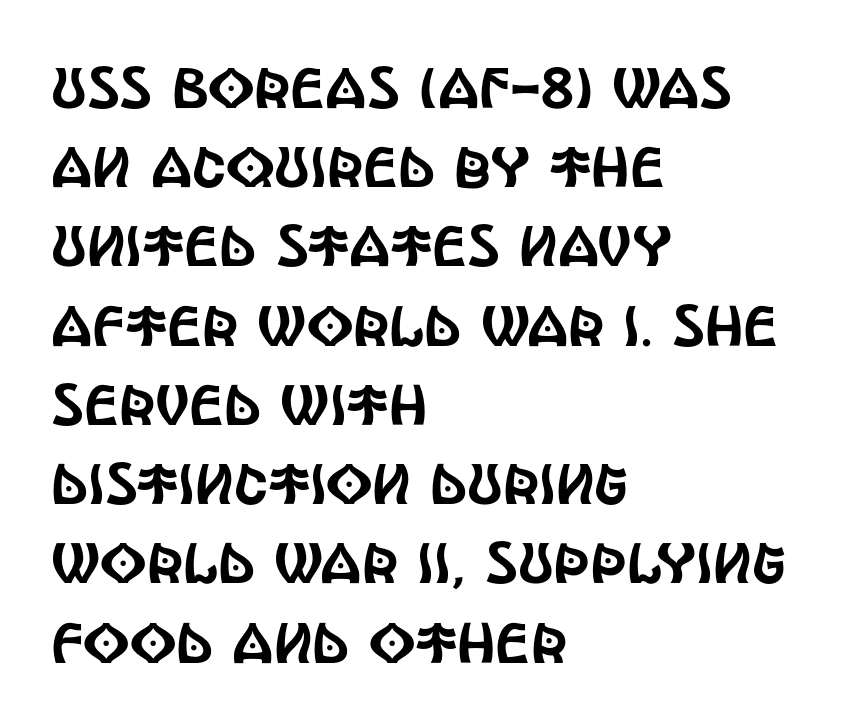
Clear beneath every line of the passage. Each line starts at the same left margin while the right side varies. Posture: straight, roman, zero tilt. Spacing verdict: proportional, widths tailored to each character. Between one letter and the next there's only the usual sliver of space.
